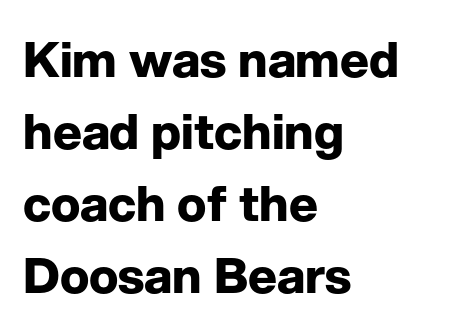
Q: Is the text bold? A: Yes.
Q: Is the text italic (slanted)? A: No, it is upright.
Q: Is the typeface a serif or a sans-serif typeface? A: Sans-serif.
Q: Is the text underlined? A: No.
Q: How is the paragraph aligned? A: Left-aligned.
Q: Is the spacing between letters normal or unusually wide? A: Normal.
Q: Is the spacing between lines tight, normal or loose? A: Normal.
Q: Width (condensed, normal, or wide)? A: Normal.
Q: Stroke contrast? A: Low.
Q: x-height? A: Medium.
Q: Monospaced? A: No.
